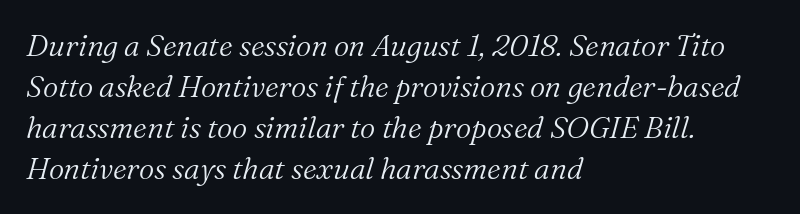
Q: Is the text bold? A: No.
Q: Is the text italic (slanted)? A: Yes, it leans right by about 16 degrees.
Q: Is the typeface a serif or a sans-serif typeface? A: Serif.
Q: Is the text underlined? A: No.
Q: How is the paragraph aligned? A: Left-aligned.
Q: Is the spacing between letters normal or unusually wide? A: Normal.
Q: Is the spacing between lines tight, normal or loose? A: Normal.
Q: Width (condensed, normal, or wide)? A: Normal.
Q: Stroke contrast? A: Medium.
Q: x-height? A: Medium.
Q: Monospaced? A: No.
